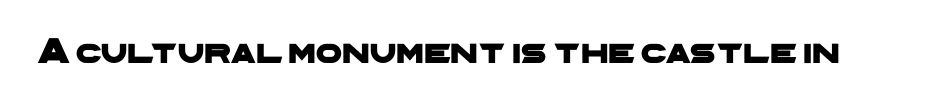
Q: Is the typeface a serif or a sans-serif typeface? A: Sans-serif.
Q: Is the text underlined? A: No.
Q: Is the spacing between letters normal or unusually wide? A: Normal.
Q: Width (condensed, normal, or wide)? A: Wide.
Q: Stroke contrast? A: Low.
Q: x-height? A: Medium.
Q: Monospaced? A: No.
